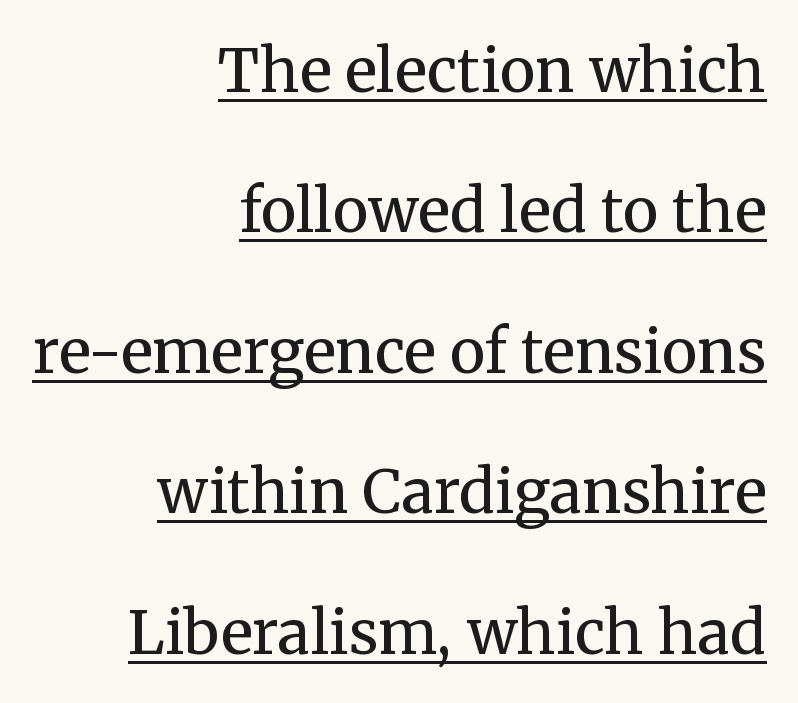
{"serif": "yes", "italic": "no", "bold": "no", "weight": "regular", "width": "normal", "stroke_contrast": "medium", "x_height": "medium", "monospaced": "no", "underline": "yes", "align": "right", "line_spacing": "loose", "line_spacing_ratio": 2.34, "letter_spacing": "normal", "letter_spacing_em": 0.0, "glyph_px": 60}
